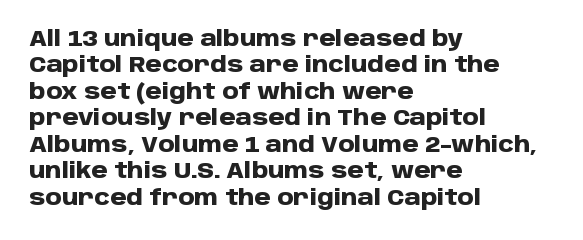
Q: Is the text bold? A: Yes.
Q: Is the text italic (slanted)? A: No, it is upright.
Q: Is the text underlined? A: No.
Q: How is the paragraph aligned? A: Left-aligned.
Q: Is the spacing between letters normal or unusually wide? A: Normal.
Q: Is the spacing between lines tight, normal or loose? A: Normal.
